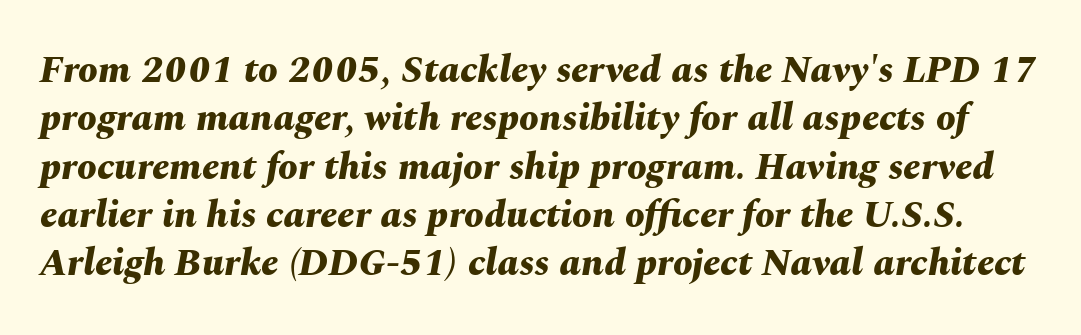
Q: Is the text bold? A: Yes.
Q: Is the text italic (slanted)? A: Yes, it leans right by about 10 degrees.
Q: Is the text underlined? A: No.
Q: Is the spacing between letters normal or unusually wide? A: Normal.
Q: Width (condensed, normal, or wide)? A: Normal.
Q: Stroke contrast? A: Medium.
Q: x-height? A: Medium.
Q: Monospaced? A: No.
